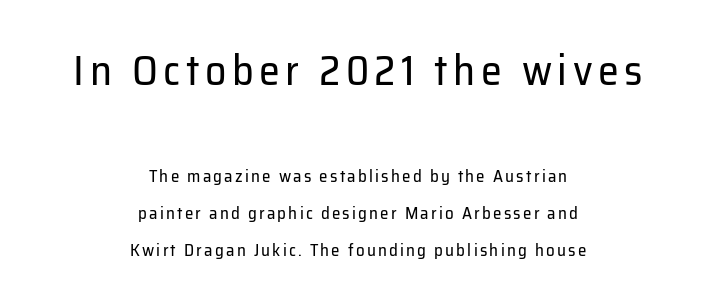
The face looks like a standard text weight, possibly lighter. The letters stand upright; this is a roman face. Reading top to bottom, the characters get smaller at the block break. Loosely led — the rows are spread out. Serif or sans? Sans — the stroke terminals are bare.
